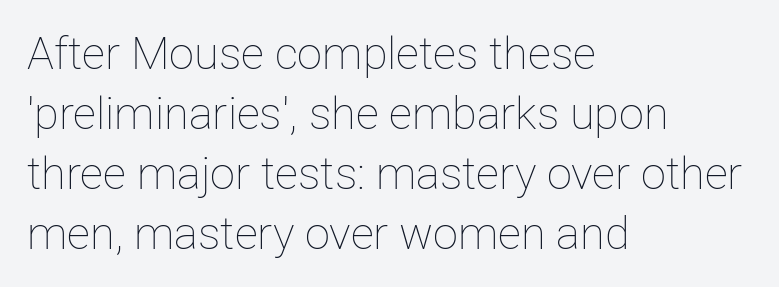
The image shows 45 px thin type, upright; set left-aligned, normal line spacing (1.33x), normal letter spacing, not underlined; low stroke contrast and a medium x-height.
